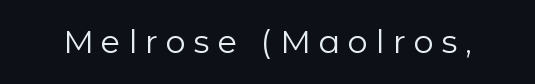
Q: Is the text bold? A: No.
Q: Is the text italic (slanted)? A: No, it is upright.
Q: Is the typeface a serif or a sans-serif typeface? A: Sans-serif.
Q: Is the text underlined? A: No.
Q: Is the spacing between letters normal or unusually wide? A: Unusually wide.
Q: Width (condensed, normal, or wide)? A: Normal.
Q: Stroke contrast? A: Low.
Q: x-height? A: Medium.
Q: Monospaced? A: No.
